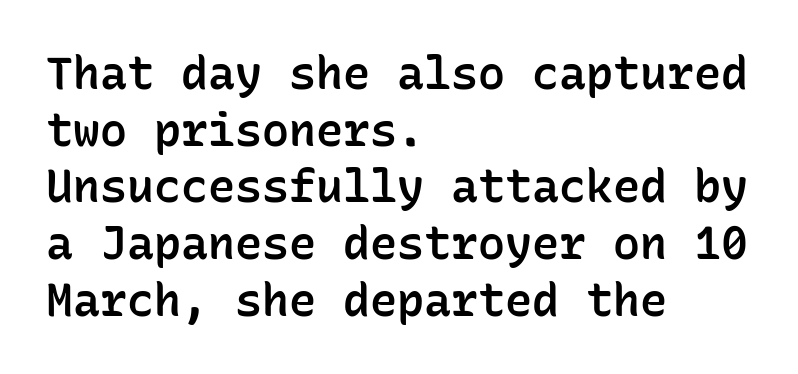
The image shows 45 px semibold sans-serif type, upright, monospaced; set left-aligned, normal line spacing (1.26x), normal letter spacing, not underlined; low stroke contrast and a medium x-height.
